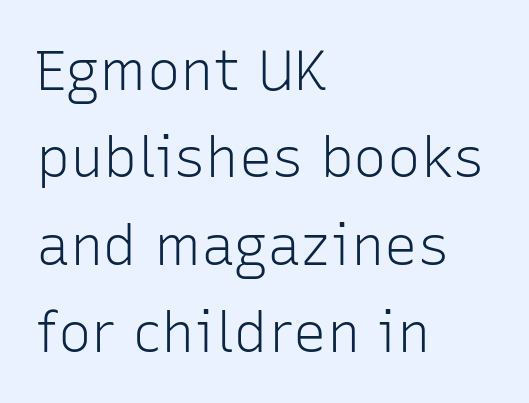
Underlining? Definitely not there. A student would call this left alignment; a typographer would say flush left, rag right. Think of a printed novel: that variable character pitch is what you see here. Letter spacing: default. What kind of face is this? One without serifs — a sans. The designer left line spacing at the default.
